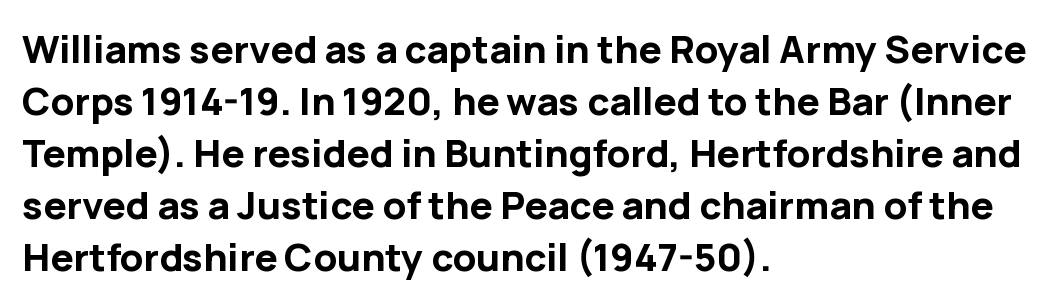
Q: Is the text bold? A: Yes.
Q: Is the text italic (slanted)? A: No, it is upright.
Q: Is the typeface a serif or a sans-serif typeface? A: Sans-serif.
Q: Is the text underlined? A: No.
Q: How is the paragraph aligned? A: Left-aligned.
Q: Is the spacing between letters normal or unusually wide? A: Normal.
Q: Is the spacing between lines tight, normal or loose? A: Normal.
Q: Width (condensed, normal, or wide)? A: Normal.
Q: Stroke contrast? A: Low.
Q: x-height? A: Medium.
Q: Monospaced? A: No.
